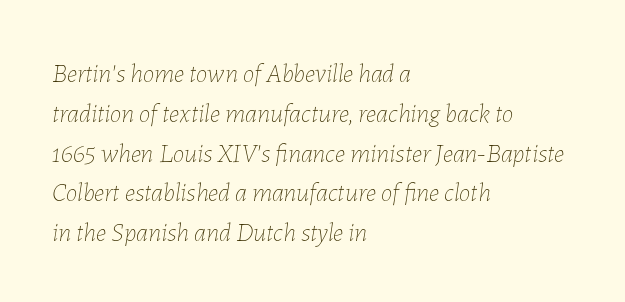
Does the leading feel generous? No, just average. Visually the block forms a straight wall on the left and a jagged coastline on the right. A typesetter would call this zero additional tracking. The strip under each line holds only bare page. The strokes are not fattened; the text isn't bold. The specimen reads as italic at a glance.
